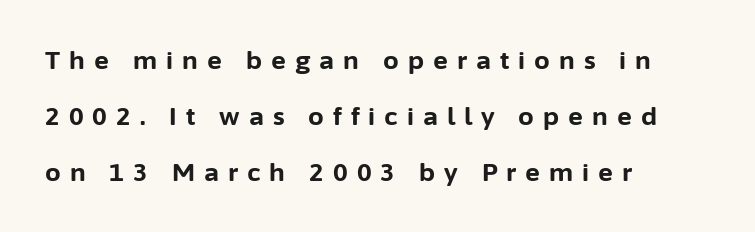
Q: Is the text bold? A: Yes.
Q: Is the text italic (slanted)? A: No, it is upright.
Q: Is the text underlined? A: No.
Q: How is the paragraph aligned? A: Left-aligned.
Q: Is the spacing between letters normal or unusually wide? A: Unusually wide.
Q: Is the spacing between lines tight, normal or loose? A: Loose.
